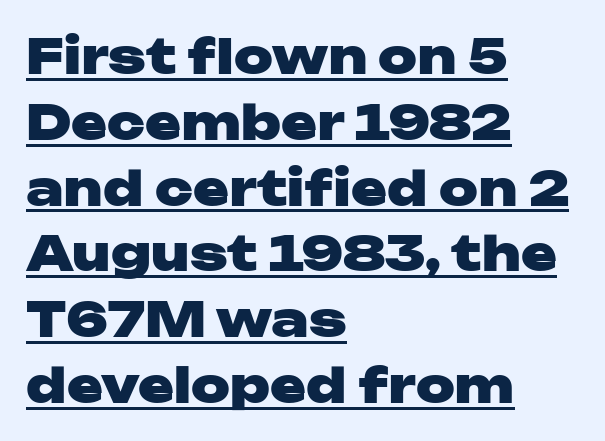
{"serif": "no", "italic": "no", "bold": "yes", "weight": "heavy", "width": "wide", "stroke_contrast": "low", "x_height": "medium", "monospaced": "no", "underline": "yes", "align": "left", "line_spacing": "normal", "line_spacing_ratio": 1.37, "letter_spacing": "normal", "letter_spacing_em": 0.0, "glyph_px": 48}
